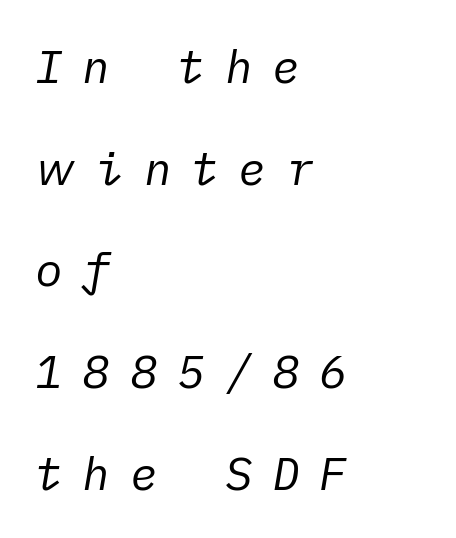
{"italic": "yes", "lean": "right", "slant_degrees": 10, "bold": "no", "weight": "regular", "width": "normal", "stroke_contrast": "low", "x_height": "medium", "underline": "no", "align": "left", "line_spacing": "loose", "line_spacing_ratio": 2.21, "letter_spacing": "wide", "letter_spacing_em": 0.43, "glyph_px": 46}
